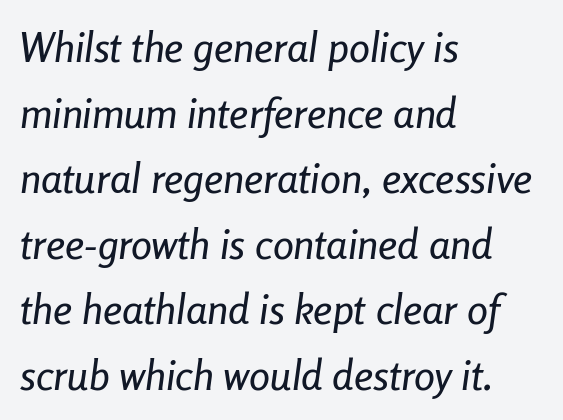
{"italic": "yes", "lean": "right", "slant_degrees": 8, "width": "condensed", "stroke_contrast": "low", "x_height": "medium", "monospaced": "no", "underline": "no", "align": "left", "line_spacing": "normal", "line_spacing_ratio": 1.56, "letter_spacing": "normal", "letter_spacing_em": 0.0, "glyph_px": 42}
